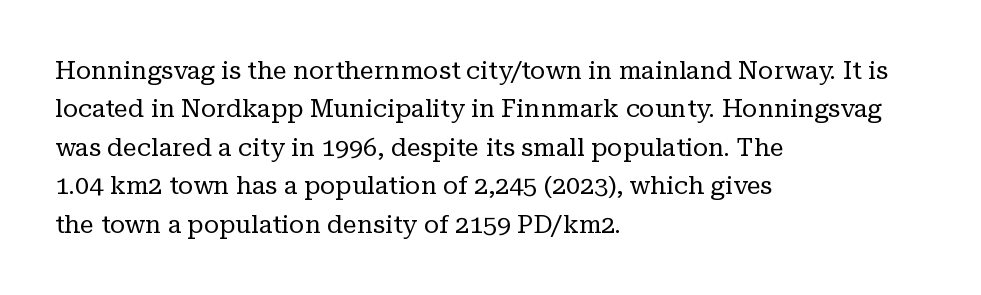
{"italic": "no", "bold": "no", "underline": "no", "align": "left", "line_spacing": "normal", "line_spacing_ratio": 1.54, "letter_spacing": "normal", "letter_spacing_em": 0.0, "glyph_px": 25}
